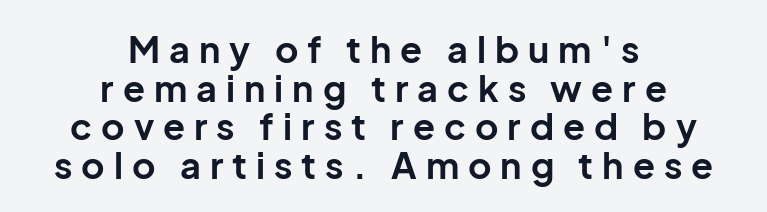
The image shows 36 px bold sans-serif type, upright; set centered, tight line spacing (1.07x), unusually wide letter spacing (+0.25 em), not underlined; low stroke contrast and a medium x-height.
